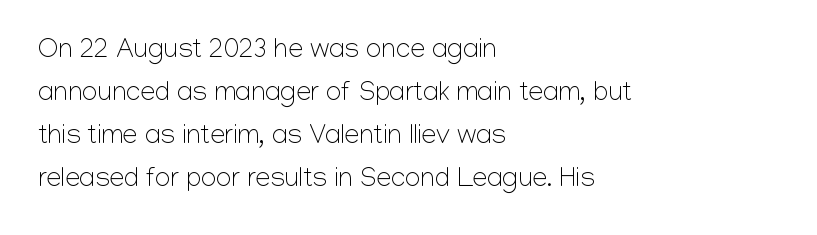
The image shows 27 px text type, upright; set left-aligned, normal line spacing (1.59x), normal letter spacing, not underlined.
